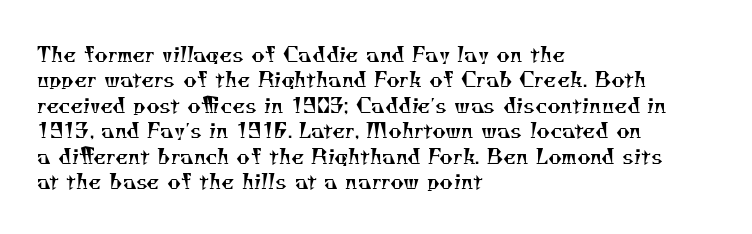
{"bold": "no", "underline": "no", "align": "left", "line_spacing_ratio": 1.21, "letter_spacing": "normal", "letter_spacing_em": 0.0, "glyph_px": 21}
